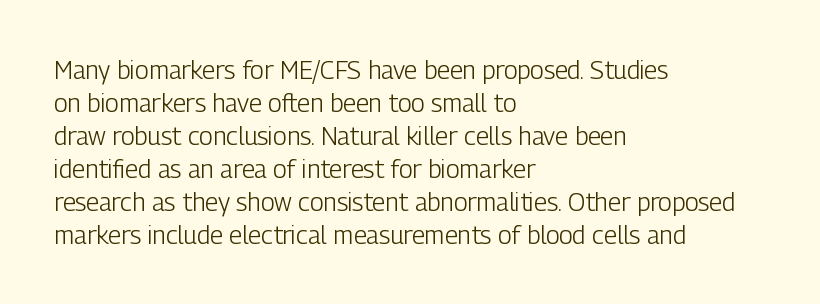
Q: Is the text bold? A: No.
Q: Is the text italic (slanted)? A: No, it is upright.
Q: Is the text underlined? A: No.
Q: How is the paragraph aligned? A: Left-aligned.
Q: Is the spacing between letters normal or unusually wide? A: Normal.
Q: Is the spacing between lines tight, normal or loose? A: Normal.
